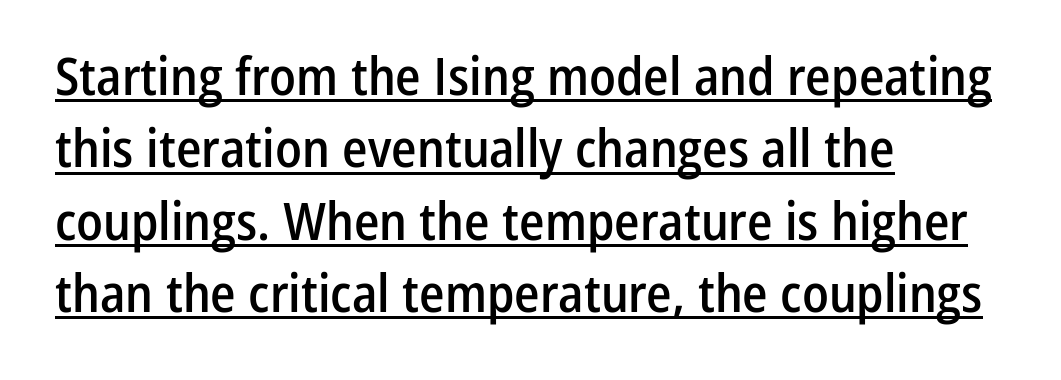
Q: Is the text bold? A: Semi-bold.
Q: Is the text italic (slanted)? A: No, it is upright.
Q: Is the typeface a serif or a sans-serif typeface? A: Sans-serif.
Q: Is the text underlined? A: Yes.
Q: How is the paragraph aligned? A: Left-aligned.
Q: Is the spacing between letters normal or unusually wide? A: Normal.
Q: Is the spacing between lines tight, normal or loose? A: Normal.
Q: Width (condensed, normal, or wide)? A: Condensed.
Q: Stroke contrast? A: Low.
Q: x-height? A: Medium.
Q: Monospaced? A: No.
